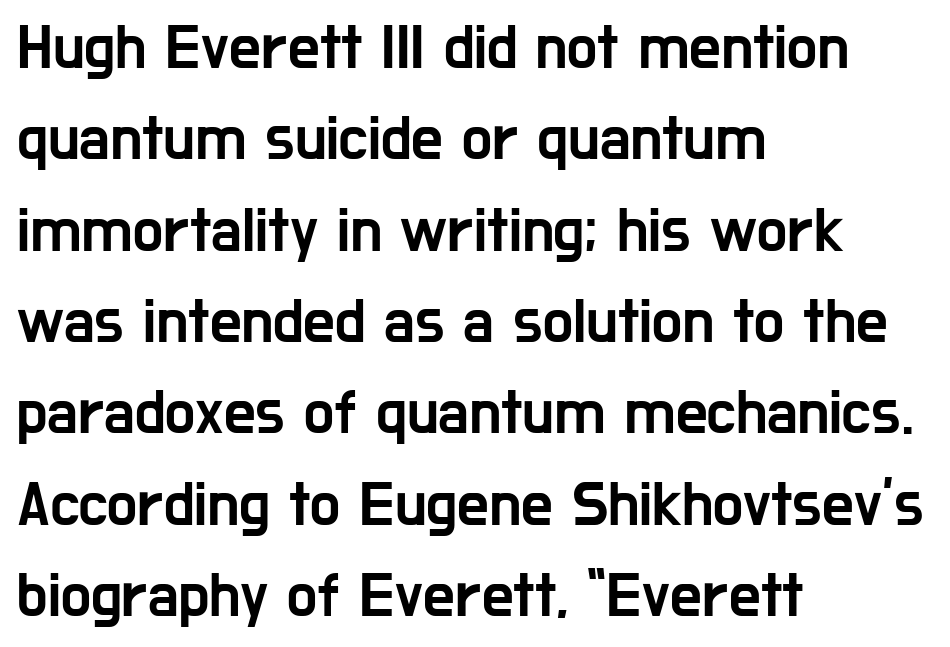
{"serif": "no", "italic": "no", "width": "condensed", "stroke_contrast": "low", "x_height": "medium", "monospaced": "no", "underline": "no", "align": "left", "line_spacing": "normal", "line_spacing_ratio": 1.45, "letter_spacing": "normal", "letter_spacing_em": 0.0, "glyph_px": 63}
